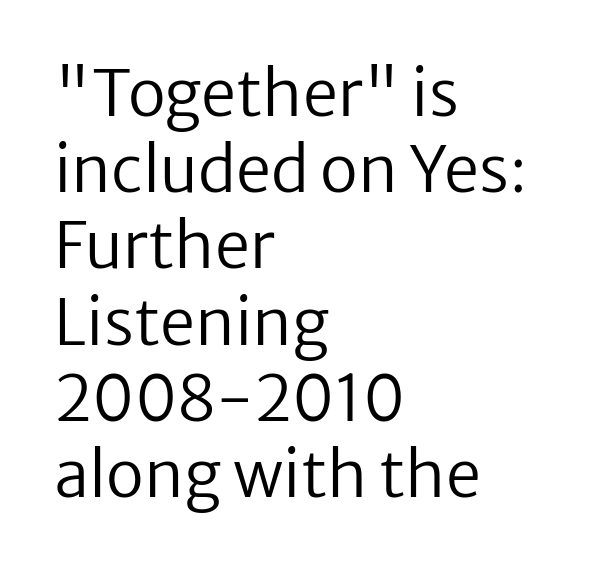
The image shows 63 px regular-weight sans-serif type, upright; set left-aligned, line spacing 1.21x, normal letter spacing, not underlined; low stroke contrast and a medium x-height.
